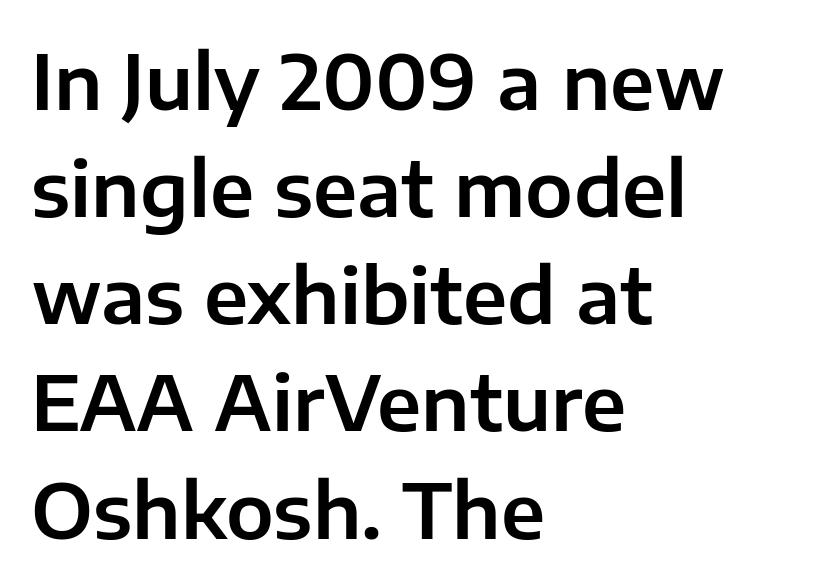
The zone under the glyphs is completely vacant. Does the copy run flush right? No — it runs flush left. Nothing sits at the stroke ends, so this counts as sans-serif. The rendering uses a moderate line-height, typical for paragraphs. This is roman type, the default non-slanted kind. There is no visible air inserted between adjacent glyphs.
